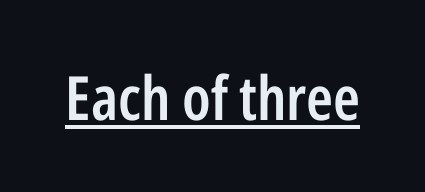
Does a line run under the words? Yes, clearly. The axis of the letterforms is exactly vertical. The line texture is even and compact thanks to regular tracking. The typeface chosen for these lines omits serifs. The sample has been set in demibold, a notch under bold.
